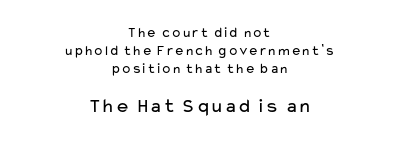
This block has exactly the height ordinary leading produces. The words here are not underlined. What stands out about the letter spacing? Nothing — it is the standard amount. The later block is typeset at a bigger size than the earlier block. Every row of glyphs is offset so its center matches the block's center. The font sits on the lighter half of the weight spectrum, regular included.
